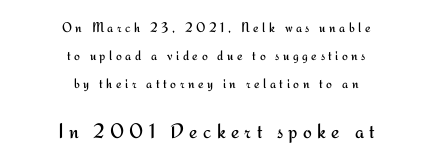
Q: Is the text bold? A: No.
Q: Is the text italic (slanted)? A: No, it is upright.
Q: Is the text underlined? A: No.
Q: How is the paragraph aligned? A: Centered.
Q: Is the spacing between letters normal or unusually wide? A: Unusually wide.
Q: Is the spacing between lines tight, normal or loose? A: Loose.
Q: Which block of text is set in a larger size, the first (top) or the second (bottom)? A: The second (bottom) one.
